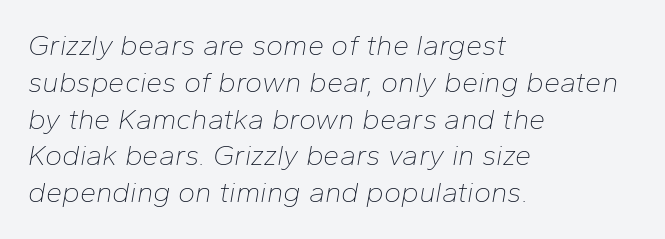
{"italic": "yes", "lean": "right", "slant_degrees": 10, "bold": "no", "weight": "thin", "width": "normal", "stroke_contrast": "low", "x_height": "medium", "monospaced": "no", "underline": "no", "align": "left", "line_spacing": "normal", "line_spacing_ratio": 1.27, "letter_spacing": "normal", "letter_spacing_em": 0.0, "glyph_px": 29}
